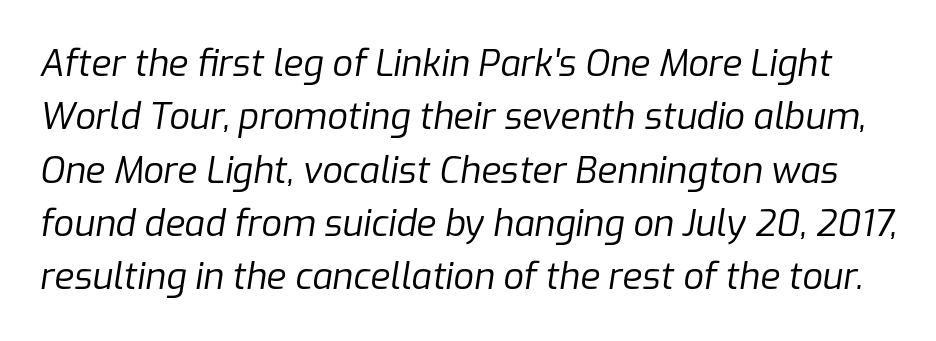
The image shows 36 px regular-weight type, italic (leaning right); set normal line spacing (1.48x), normal letter spacing, not underlined; low stroke contrast and a medium x-height.
